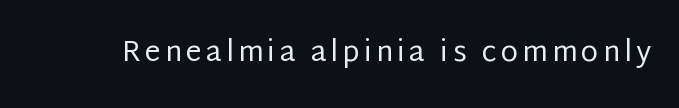
{"serif": "no", "italic": "no", "bold": "no", "weight": "regular", "width": "normal", "stroke_contrast": "low", "x_height": "large", "monospaced": "no", "underline": "no", "glyph_px": 28}
